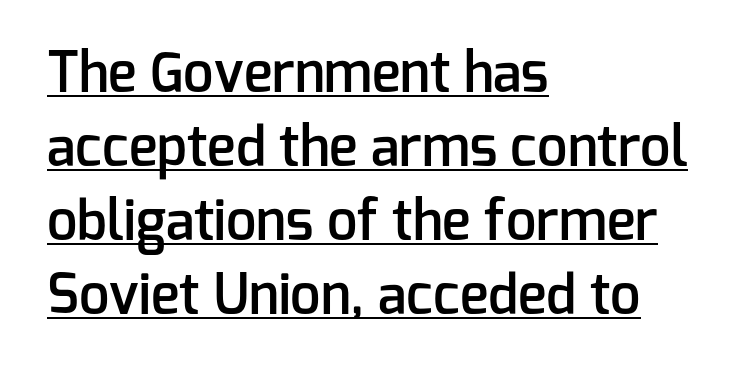
{"serif": "no", "italic": "no", "bold": "semi", "weight": "semibold", "width": "normal", "stroke_contrast": "low", "x_height": "medium", "monospaced": "no", "underline": "yes", "align": "left", "line_spacing": "normal", "line_spacing_ratio": 1.37, "letter_spacing": "normal", "letter_spacing_em": 0.0, "glyph_px": 54}
